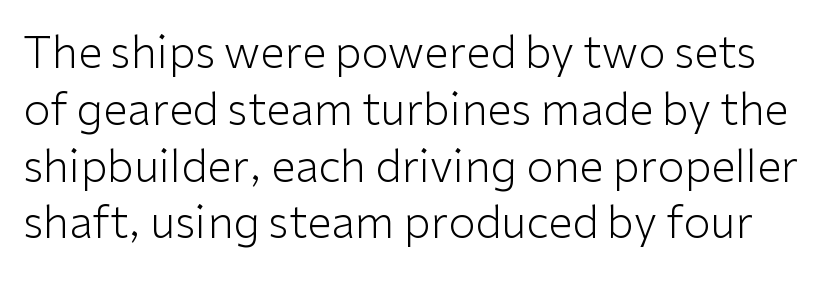
The vertical gap from one line to the next is medium. This is not heavy type; no bold has been used. Unmarked baselines from the first word to the last. Words appear dense and cohesive because spacing is normal. Is this a fixed-width face? No — the glyphs have proportional, varying widths.
